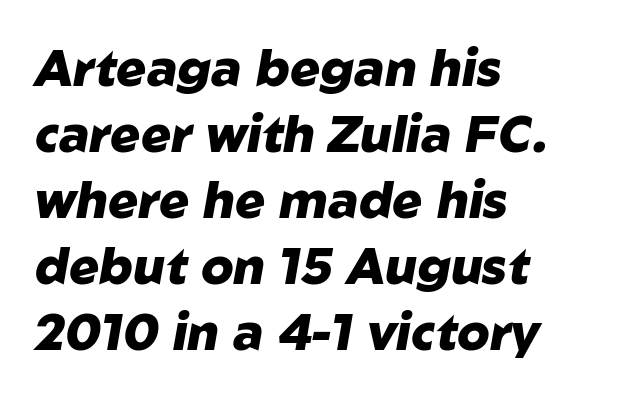
The image shows 50 px heavy type, italic (leaning right); set left-aligned, normal line spacing (1.32x), normal letter spacing, not underlined; low stroke contrast and a medium x-height.
